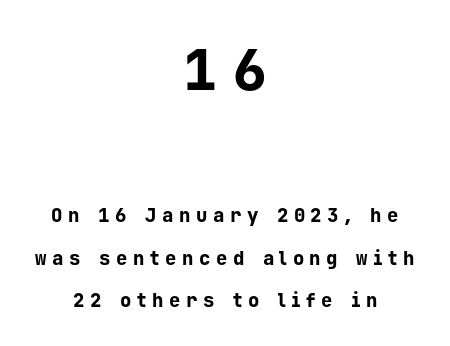
A centered setting, common on invitations and titles, is used for this passage. Regarding serifs, this sample does without them. This sample has the even, mechanical cadence of fixed-width lettering. Upright lettering throughout. Spacing between characters has been opened up far beyond the box default.
